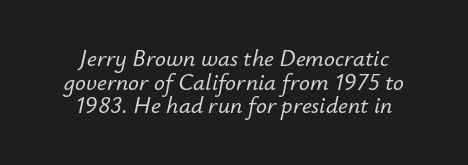
The image shows 24 px text type, italic (leaning right); set centered, tight line spacing (0.98x), normal letter spacing, not underlined.
